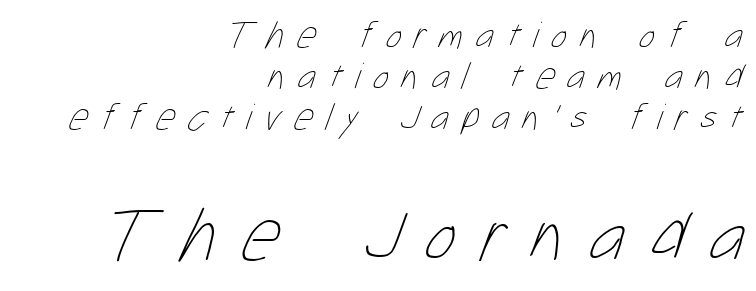
{"bold": "no", "weight": "thin", "width": "condensed", "stroke_contrast": "low", "x_height": "medium", "monospaced": "no", "underline": "no", "align": "right", "line_spacing": "tight", "line_spacing_ratio": 1.08, "letter_spacing": "wide", "letter_spacing_em": 0.33, "larger_block": "second", "size_ratio": 1.97, "glyph_px": 75}
